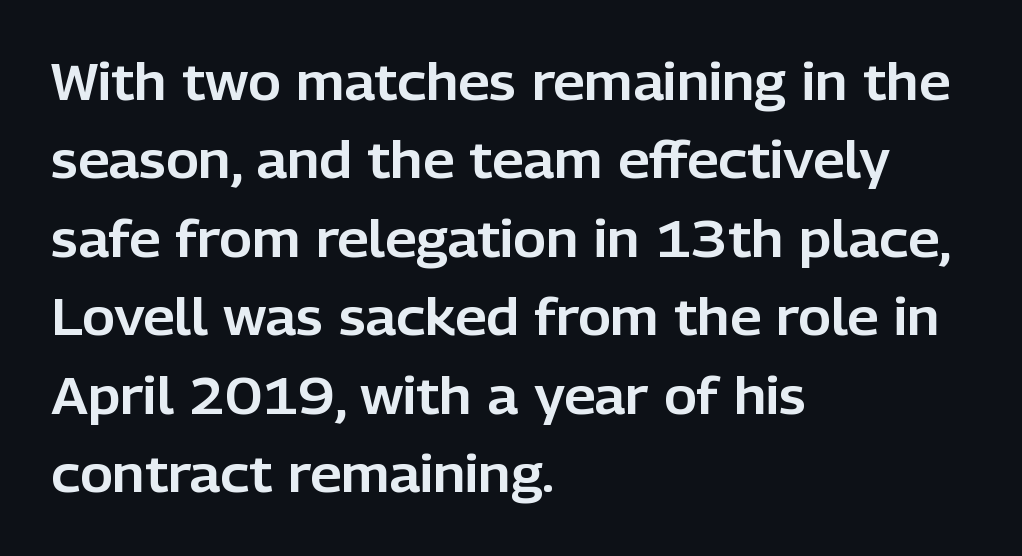
Q: Is the text italic (slanted)? A: No, it is upright.
Q: Is the typeface a serif or a sans-serif typeface? A: Sans-serif.
Q: Is the text underlined? A: No.
Q: How is the paragraph aligned? A: Left-aligned.
Q: Is the spacing between letters normal or unusually wide? A: Normal.
Q: Is the spacing between lines tight, normal or loose? A: Normal.
Q: Width (condensed, normal, or wide)? A: Normal.
Q: Stroke contrast? A: Low.
Q: x-height? A: Medium.
Q: Monospaced? A: No.
